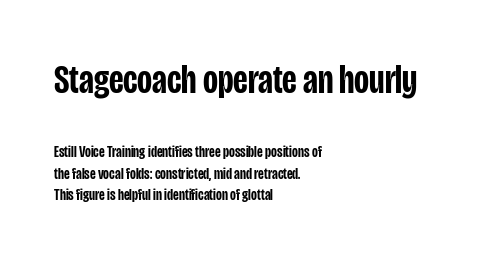
Q: Is the text bold? A: Semi-bold.
Q: Is the text italic (slanted)? A: No, it is upright.
Q: Is the typeface a serif or a sans-serif typeface? A: Sans-serif.
Q: Is the text underlined? A: No.
Q: How is the paragraph aligned? A: Left-aligned.
Q: Is the spacing between letters normal or unusually wide? A: Normal.
Q: Is the spacing between lines tight, normal or loose? A: Normal.
Q: Which block of text is set in a larger size, the first (top) or the second (bottom)? A: The first (top) one.
Q: Width (condensed, normal, or wide)? A: Condensed.
Q: Stroke contrast? A: Low.
Q: x-height? A: Large.
Q: Monospaced? A: No.
